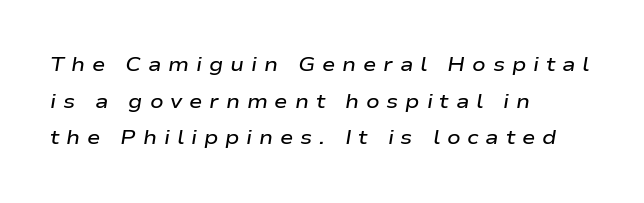
Q: Is the text bold? A: Semi-bold.
Q: Is the text italic (slanted)? A: Yes, it leans right by about 9 degrees.
Q: Is the text underlined? A: No.
Q: How is the paragraph aligned? A: Left-aligned.
Q: Is the spacing between letters normal or unusually wide? A: Unusually wide.
